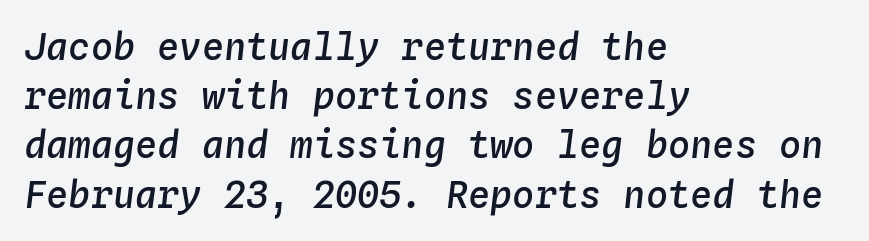
Q: Is the text bold? A: Semi-bold.
Q: Is the text italic (slanted)? A: Yes, it leans right by about 4 degrees.
Q: Is the text underlined? A: No.
Q: How is the paragraph aligned? A: Left-aligned.
Q: Is the spacing between letters normal or unusually wide? A: Normal.
Q: Is the spacing between lines tight, normal or loose? A: Normal.
Q: Width (condensed, normal, or wide)? A: Normal.
Q: Stroke contrast? A: Low.
Q: x-height? A: Medium.
Q: Monospaced? A: Yes.
